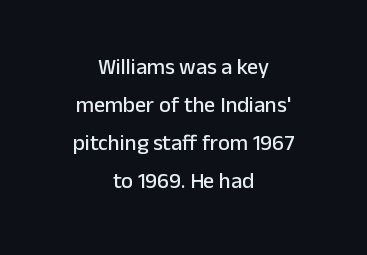
{"italic": "no", "underline": "no", "align": "center", "line_spacing_ratio": 1.72, "letter_spacing": "normal", "letter_spacing_em": 0.0, "glyph_px": 22}
